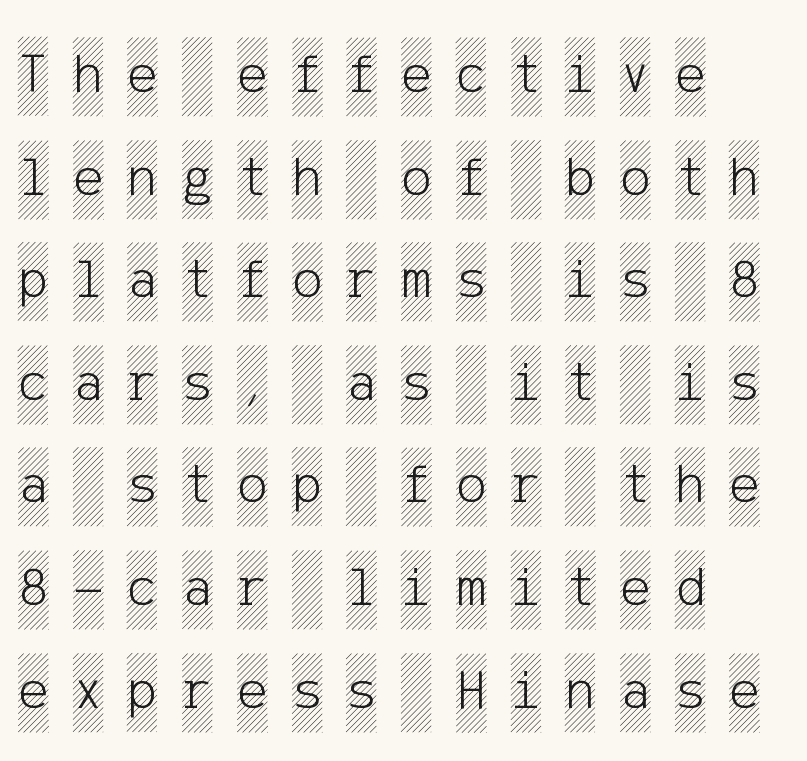
The image shows 57 px condensed type, upright; set left-aligned, line spacing 1.8x, unusually wide letter spacing (+0.43 em), not underlined; a large x-height.
